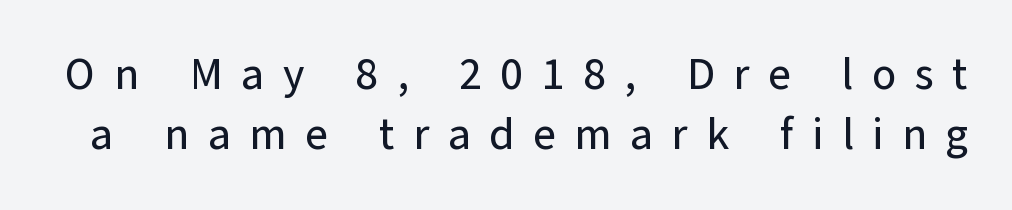
The image shows 44 px sans-serif type, upright; set normal line spacing (1.37x), unusually wide letter spacing (+0.42 em), not underlined; low stroke contrast and a medium x-height.
